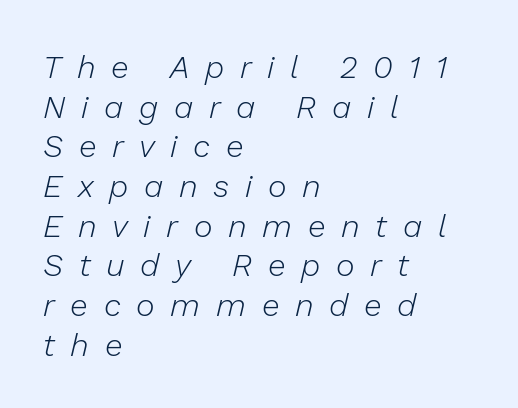
The image shows 32 px light type, italic (leaning right); set left-aligned, line spacing 1.24x, unusually wide letter spacing (+0.49 em), not underlined; low stroke contrast and a medium x-height.
